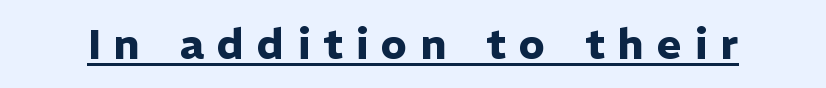
The image shows 42 px heavy sans-serif type, upright; set unusually wide letter spacing (+0.32 em), underlined; low stroke contrast and a medium x-height.
